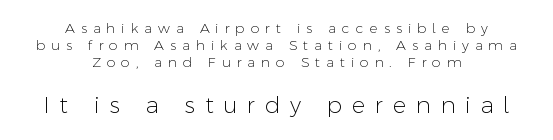
The letters stand upright; this is a roman face. Reading top to bottom, the characters get bigger at the block break. Weight: in the light-to-regular range. If you folded the block vertically in half, each line would mirror itself in length.
